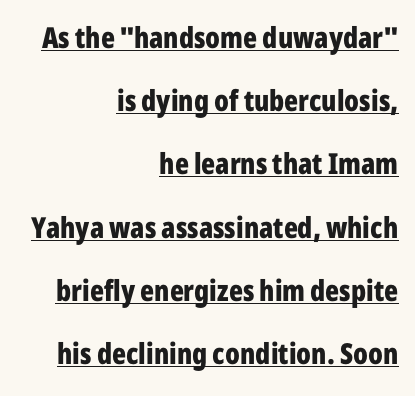
{"serif": "no", "italic": "no", "bold": "yes", "weight": "bold", "width": "condensed", "stroke_contrast": "low", "x_height": "medium", "monospaced": "no", "underline": "yes", "align": "right", "line_spacing": "loose", "line_spacing_ratio": 2.18, "letter_spacing": "normal", "letter_spacing_em": 0.0, "glyph_px": 29}
